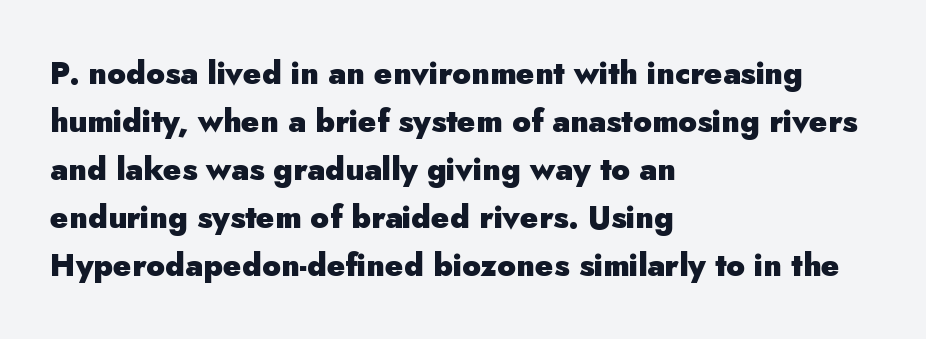
The image shows 31 px heavy sans-serif type, upright; set left-aligned, normal line spacing (1.55x), normal letter spacing, not underlined; low stroke contrast and a small x-height.
